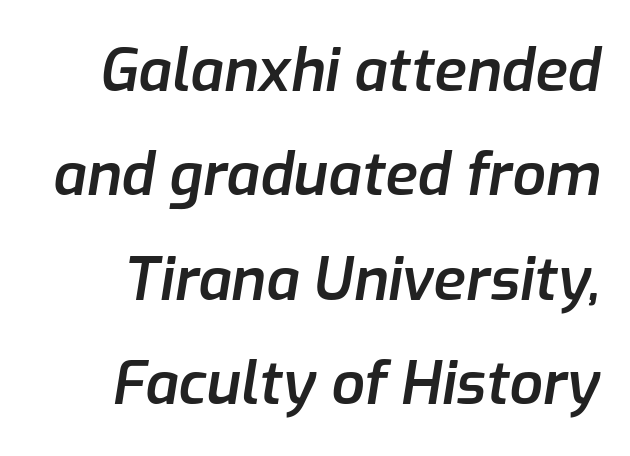
The image shows 59 px semibold type, italic (leaning right); set line spacing 1.77x, normal letter spacing, not underlined; low stroke contrast and a medium x-height.
